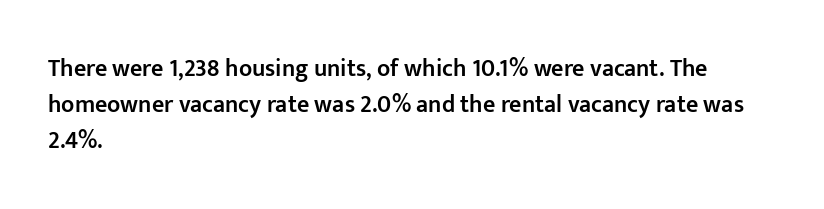
The image shows 24 px text type, upright; set left-aligned, normal line spacing (1.49x), normal letter spacing, not underlined.
